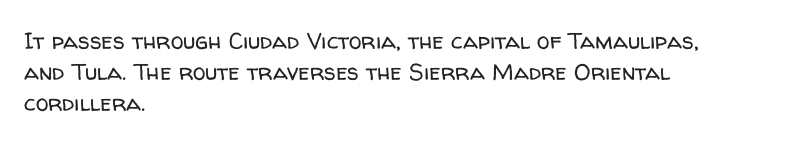
Descenders are the only things crossing below the line. The font sits on the lighter half of the weight spectrum, regular included. Does the copy run flush right? No — it runs flush left. Vertically, the passage feels balanced, rows spaced as you'd expect.
